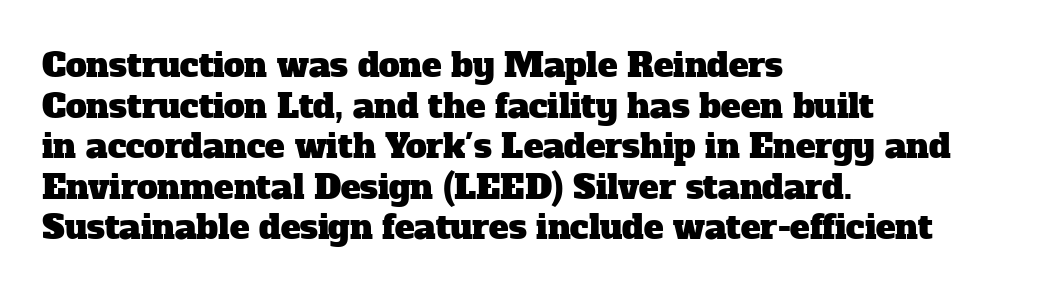
The image shows 33 px serif type; set left-aligned, line spacing 1.23x, normal letter spacing, not underlined; low stroke contrast and a medium x-height.
